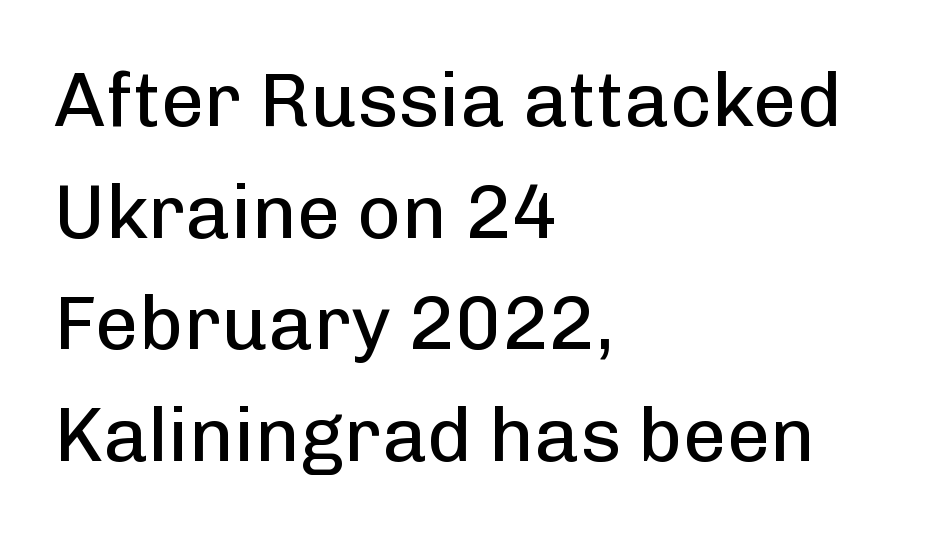
Q: Is the text bold? A: No.
Q: Is the text italic (slanted)? A: No, it is upright.
Q: Is the typeface a serif or a sans-serif typeface? A: Sans-serif.
Q: Is the text underlined? A: No.
Q: How is the paragraph aligned? A: Left-aligned.
Q: Is the spacing between letters normal or unusually wide? A: Normal.
Q: Is the spacing between lines tight, normal or loose? A: Normal.
Q: Width (condensed, normal, or wide)? A: Normal.
Q: Stroke contrast? A: Low.
Q: x-height? A: Medium.
Q: Monospaced? A: No.
